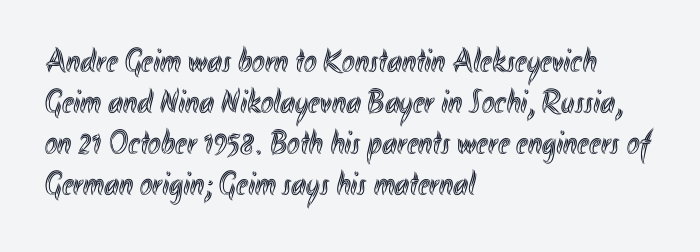
The image shows 34 px condensed type; set left-aligned, line spacing 1.21x, normal letter spacing, not underlined; a small x-height.
